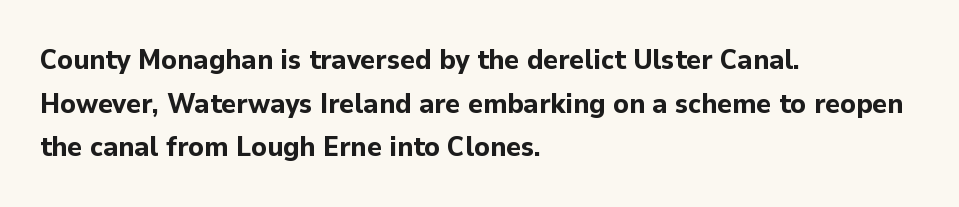
The letters stand straight up with perfectly vertical stems. The letters advance in unequal steps, a hallmark of proportional type. Anything drawn beneath the words? Only blank space. The passage shown has conventional tracking throughout. The passage is arranged the way most books set body copy — flush left. Summary of weight: heavy, a full bold.
